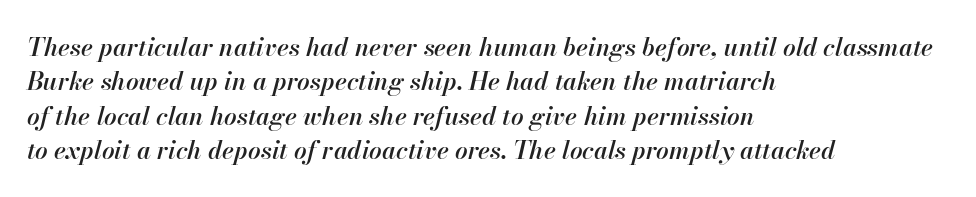
The image shows 25 px text type, italic (leaning right); set left-aligned, normal line spacing (1.38x), normal letter spacing, not underlined.
